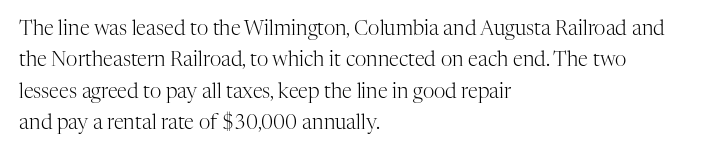
Line spacing here is normal. A typesetter would mark this as roman, not italic. The specimen omits any rule beneath the text block's lines. The rag falls on the right side of this text block. The characters are drawn with everyday or finer stroke widths.
